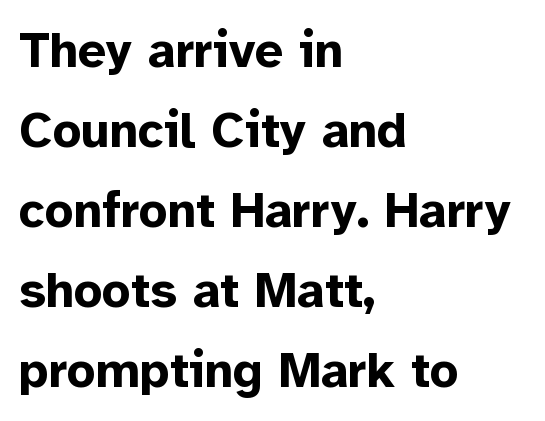
{"serif": "no", "italic": "no", "bold": "yes", "weight": "bold", "width": "normal", "stroke_contrast": "low", "x_height": "medium", "monospaced": "no", "underline": "no", "align": "left", "line_spacing": "normal", "line_spacing_ratio": 1.6, "letter_spacing": "normal", "letter_spacing_em": 0.0, "glyph_px": 50}
